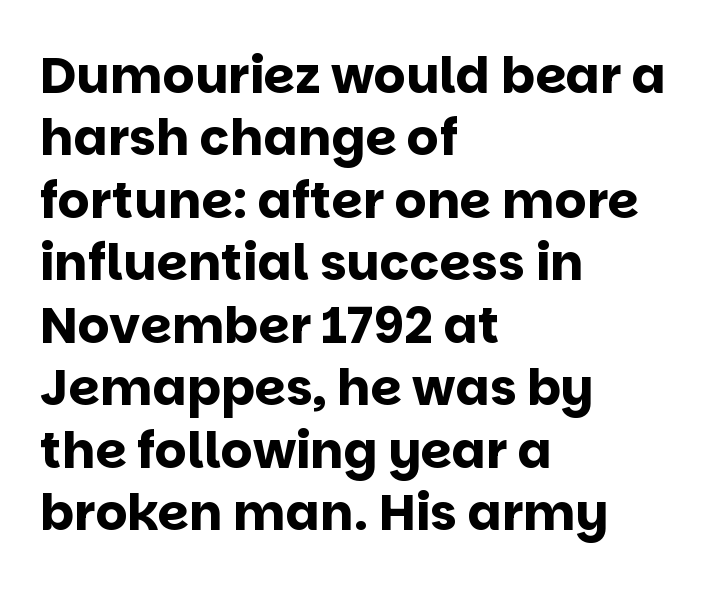
Q: Is the text bold? A: Yes.
Q: Is the text italic (slanted)? A: No, it is upright.
Q: Is the typeface a serif or a sans-serif typeface? A: Sans-serif.
Q: Is the text underlined? A: No.
Q: How is the paragraph aligned? A: Left-aligned.
Q: Is the spacing between letters normal or unusually wide? A: Normal.
Q: Is the spacing between lines tight, normal or loose? A: Normal.
Q: Width (condensed, normal, or wide)? A: Normal.
Q: Stroke contrast? A: Low.
Q: x-height? A: Large.
Q: Monospaced? A: No.
